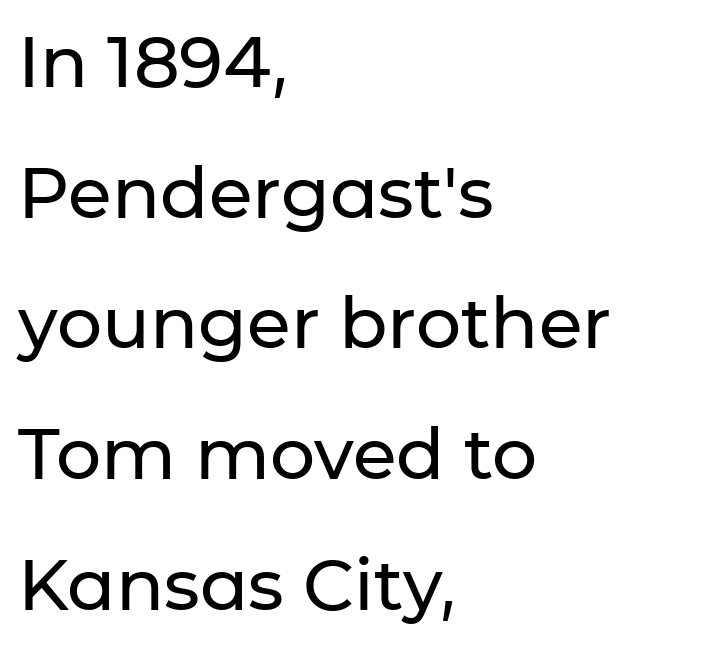
{"serif": "no", "italic": "no", "width": "normal", "stroke_contrast": "low", "x_height": "medium", "monospaced": "no", "underline": "no", "align": "left", "line_spacing_ratio": 1.84, "letter_spacing": "normal", "letter_spacing_em": 0.0, "glyph_px": 71}
